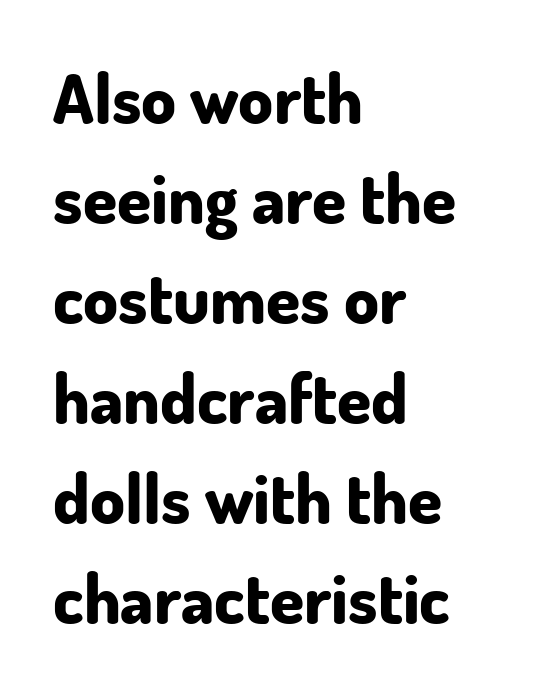
{"serif": "no", "italic": "no", "bold": "yes", "weight": "bold", "width": "normal", "stroke_contrast": "low", "x_height": "small", "monospaced": "no", "underline": "no", "align": "left", "line_spacing": "normal", "line_spacing_ratio": 1.45, "letter_spacing": "normal", "letter_spacing_em": 0.0, "glyph_px": 69}
